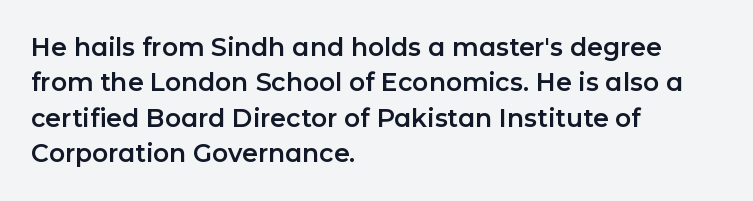
Q: Is the text italic (slanted)? A: No, it is upright.
Q: Is the text underlined? A: No.
Q: How is the paragraph aligned? A: Left-aligned.
Q: Is the spacing between letters normal or unusually wide? A: Normal.
Q: Is the spacing between lines tight, normal or loose? A: Normal.
